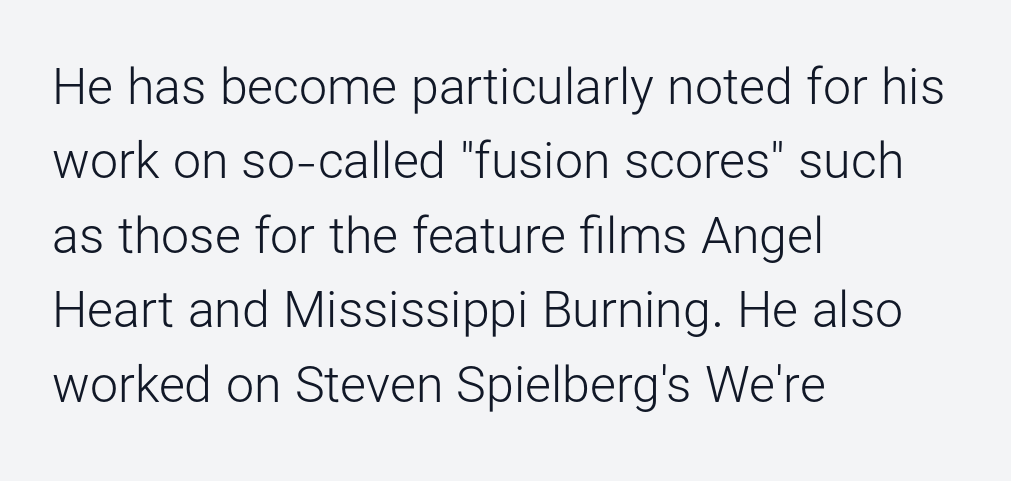
The image shows 50 px light sans-serif type, upright; set left-aligned, normal line spacing (1.49x), normal letter spacing, not underlined; low stroke contrast and a medium x-height.
